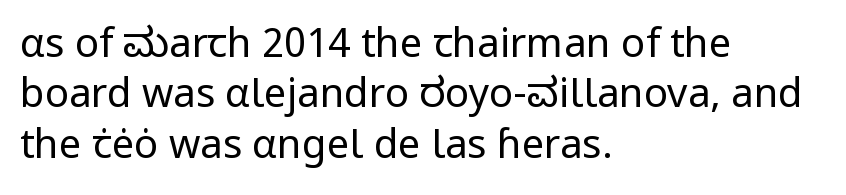
Q: Is the text bold? A: No.
Q: Is the text italic (slanted)? A: No, it is upright.
Q: Is the typeface a serif or a sans-serif typeface? A: Sans-serif.
Q: Is the text underlined? A: No.
Q: How is the paragraph aligned? A: Left-aligned.
Q: Is the spacing between letters normal or unusually wide? A: Normal.
Q: Is the spacing between lines tight, normal or loose? A: Normal.
Q: Width (condensed, normal, or wide)? A: Normal.
Q: Stroke contrast? A: Low.
Q: x-height? A: Medium.
Q: Monospaced? A: No.
